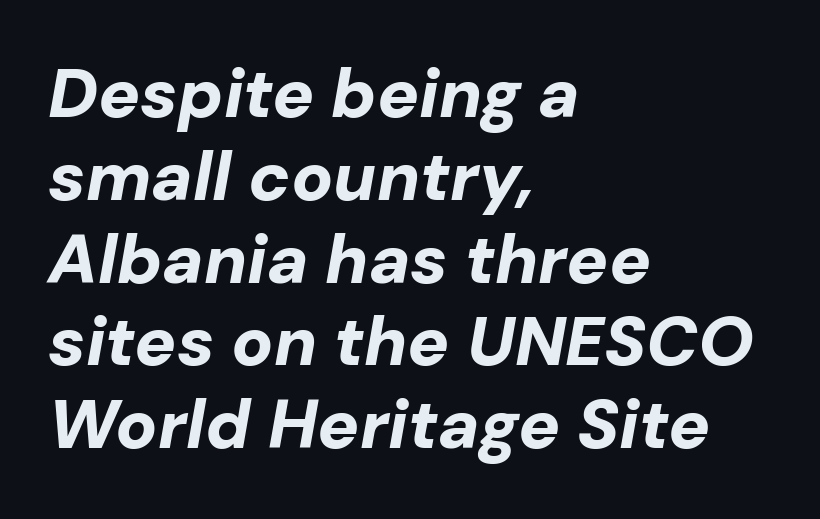
Q: Is the text bold? A: Yes.
Q: Is the text italic (slanted)? A: Yes, it leans right by about 10 degrees.
Q: Is the text underlined? A: No.
Q: How is the paragraph aligned? A: Left-aligned.
Q: Is the spacing between letters normal or unusually wide? A: Normal.
Q: Width (condensed, normal, or wide)? A: Normal.
Q: Stroke contrast? A: Low.
Q: x-height? A: Medium.
Q: Monospaced? A: No.
